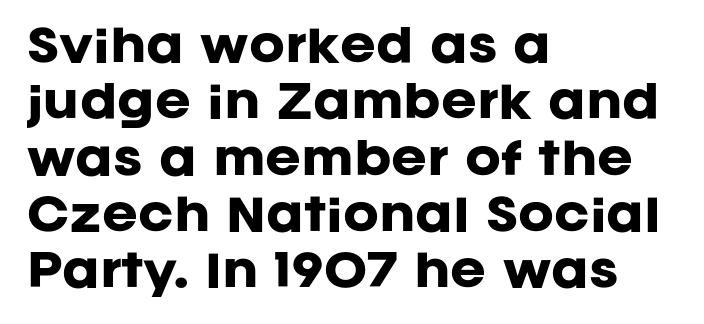
Q: Is the text bold? A: Yes.
Q: Is the text italic (slanted)? A: No, it is upright.
Q: Is the typeface a serif or a sans-serif typeface? A: Sans-serif.
Q: Is the text underlined? A: No.
Q: How is the paragraph aligned? A: Left-aligned.
Q: Is the spacing between letters normal or unusually wide? A: Normal.
Q: Is the spacing between lines tight, normal or loose? A: Normal.
Q: Width (condensed, normal, or wide)? A: Normal.
Q: Stroke contrast? A: Low.
Q: x-height? A: Large.
Q: Monospaced? A: No.
